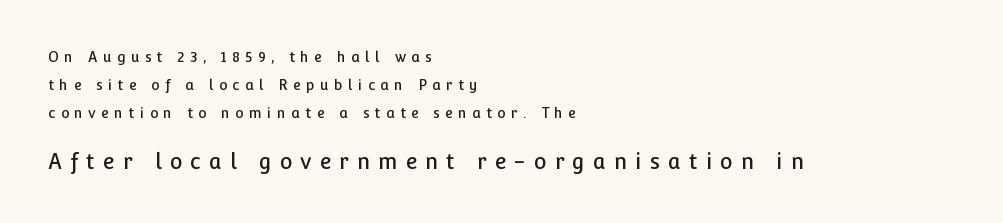
Regarding leading, the lines here are spaced well apart. The zone under the glyphs is completely vacant. Block two is the big one; block one sits smaller above it. The passage is arranged the way most books set body copy — flush left. Caption: expanded tracking, letters set apart.
